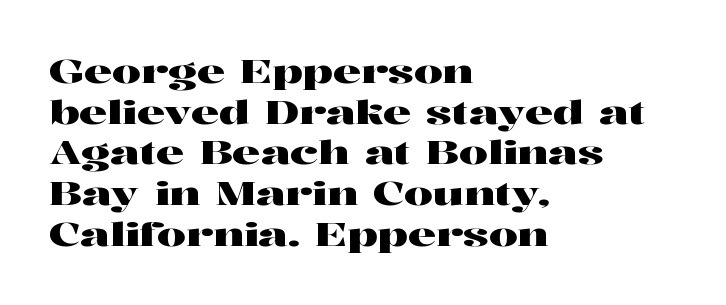
The area under the type is left untouched. Ordinary non-slanted type is in use. Rows of type keep a routine distance in the vertical direction. A typesetter would call this zero additional tracking.
